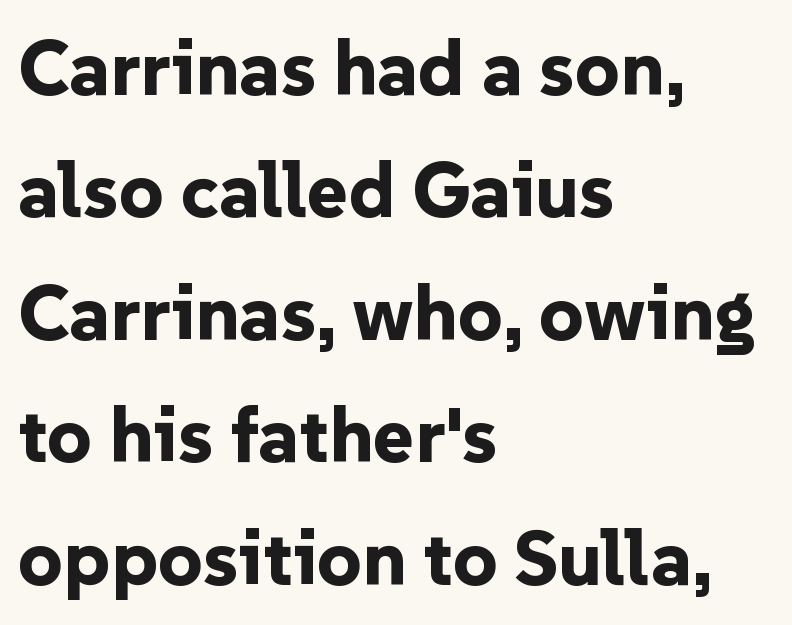
{"serif": "no", "italic": "no", "bold": "yes", "weight": "bold", "width": "normal", "stroke_contrast": "low", "x_height": "medium", "monospaced": "no", "underline": "no", "align": "left", "line_spacing": "normal", "line_spacing_ratio": 1.57, "letter_spacing": "normal", "letter_spacing_em": 0.0, "glyph_px": 78}
